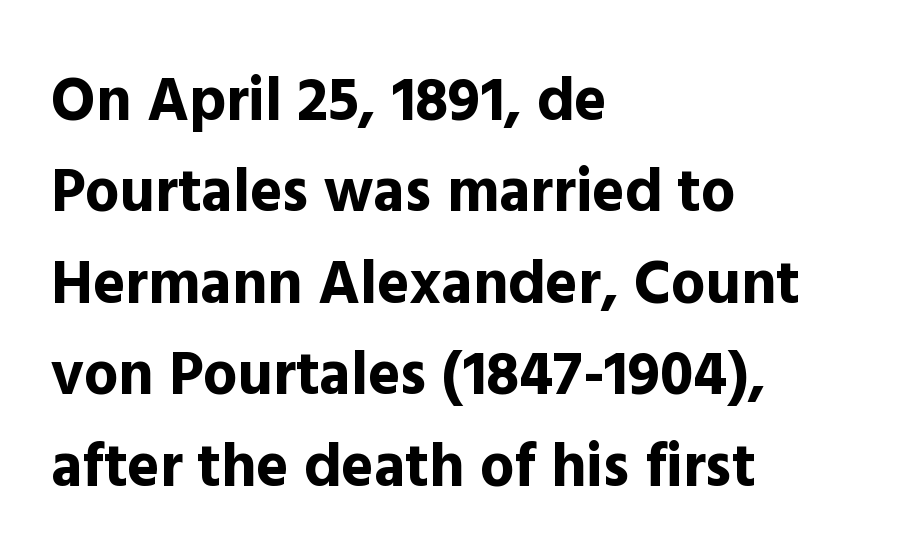
{"serif": "no", "italic": "no", "bold": "yes", "weight": "bold", "width": "normal", "x_height": "medium", "monospaced": "no", "underline": "no", "align": "left", "line_spacing": "normal", "line_spacing_ratio": 1.5, "letter_spacing": "normal", "letter_spacing_em": 0.0, "glyph_px": 61}
